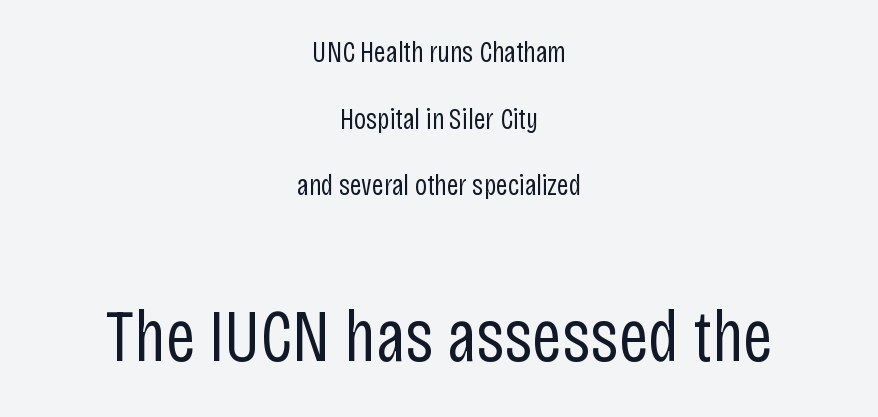
The gaps between neighbouring characters are ordinary and unremarkable. A typesetter would call this proportional, since set widths differ per character. The rendering enlarges the type as you move from the upper chunk to the lower. How would I describe the line gaps? Wide and relaxed.
